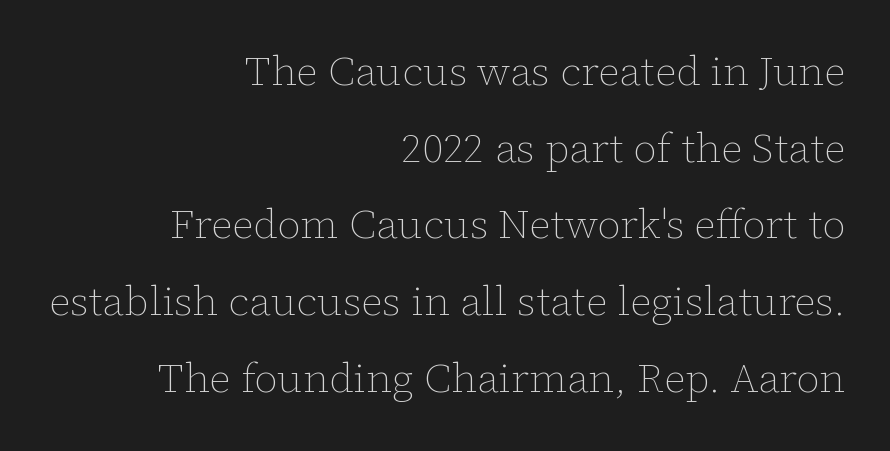
Right-aligned paragraph, ragged on the left. When letters stand straight like this, we call the style roman or upright. Underline: absent. Proportional: the letters do not fall into vertical columns. Spacing between characters is what you'd get straight out of the box. Weight: not bold — regular or lighter.
